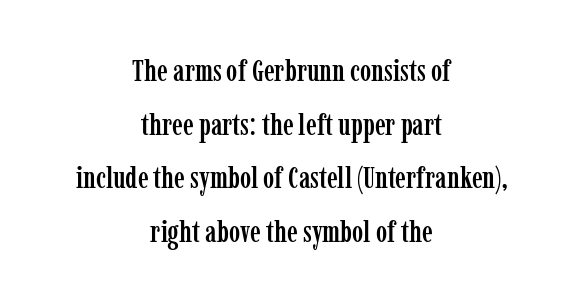
Q: Is the text italic (slanted)? A: No, it is upright.
Q: Is the typeface a serif or a sans-serif typeface? A: Serif.
Q: Is the text underlined? A: No.
Q: How is the paragraph aligned? A: Centered.
Q: Is the spacing between letters normal or unusually wide? A: Normal.
Q: Width (condensed, normal, or wide)? A: Condensed.
Q: Stroke contrast? A: Low.
Q: x-height? A: Medium.
Q: Monospaced? A: No.
